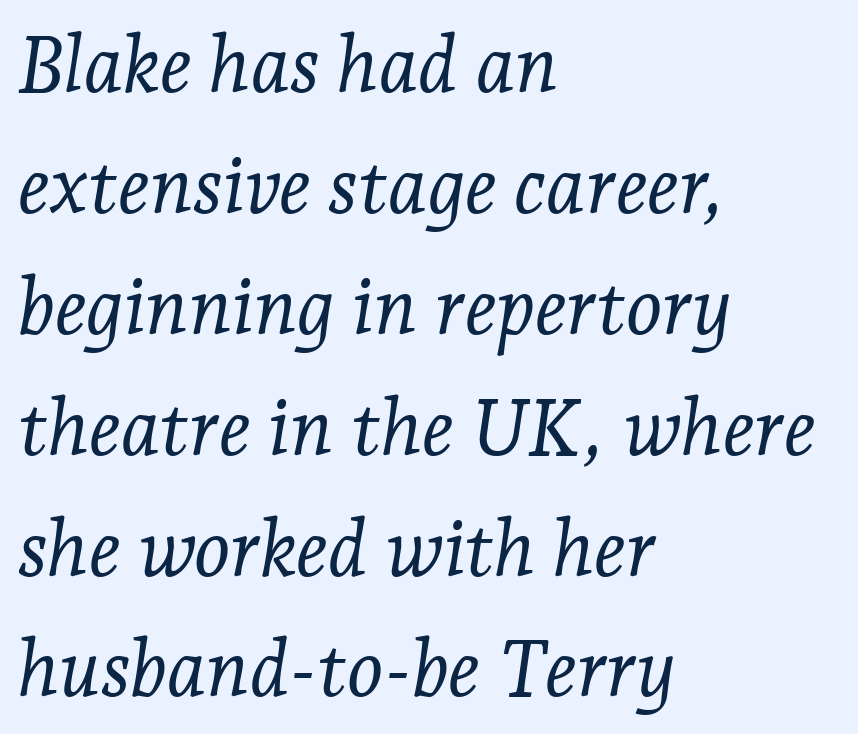
The image shows 78 px light serif type, italic (leaning right); set left-aligned, normal line spacing (1.55x), normal letter spacing, not underlined; low stroke contrast and a medium x-height.
